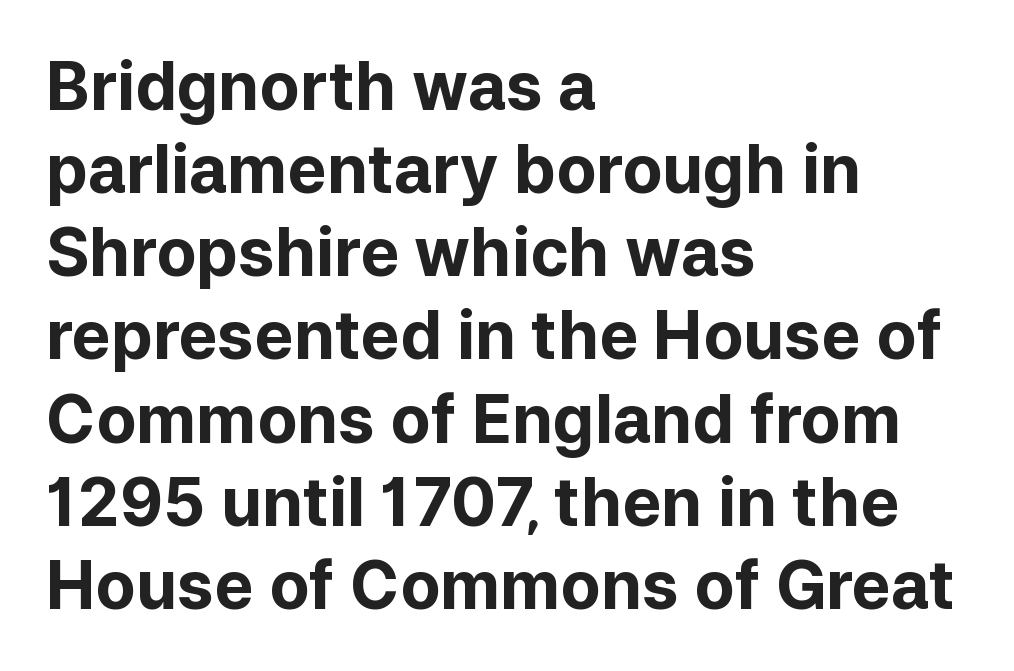
Q: Is the text bold? A: Yes.
Q: Is the text italic (slanted)? A: No, it is upright.
Q: Is the typeface a serif or a sans-serif typeface? A: Sans-serif.
Q: Is the text underlined? A: No.
Q: How is the paragraph aligned? A: Left-aligned.
Q: Is the spacing between letters normal or unusually wide? A: Normal.
Q: Is the spacing between lines tight, normal or loose? A: Normal.
Q: Width (condensed, normal, or wide)? A: Normal.
Q: Stroke contrast? A: Low.
Q: x-height? A: Medium.
Q: Monospaced? A: No.
